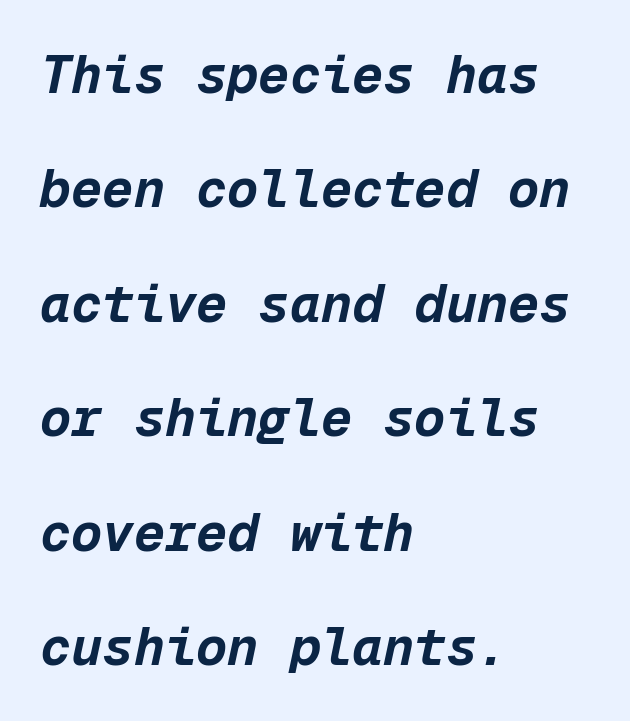
Q: Is the text bold? A: Yes.
Q: Is the text italic (slanted)? A: Yes, it leans right by about 12 degrees.
Q: Is the text underlined? A: No.
Q: How is the paragraph aligned? A: Left-aligned.
Q: Is the spacing between letters normal or unusually wide? A: Normal.
Q: Is the spacing between lines tight, normal or loose? A: Loose.
Q: Width (condensed, normal, or wide)? A: Normal.
Q: Stroke contrast? A: Low.
Q: x-height? A: Medium.
Q: Monospaced? A: Yes.
